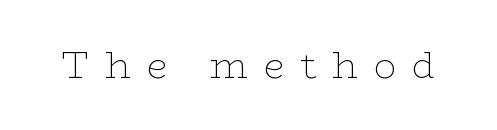
{"serif": "yes", "italic": "no", "bold": "no", "weight": "thin", "width": "wide", "stroke_contrast": "low", "x_height": "medium", "monospaced": "no", "underline": "no", "letter_spacing": "wide", "letter_spacing_em": 0.43, "glyph_px": 37}
